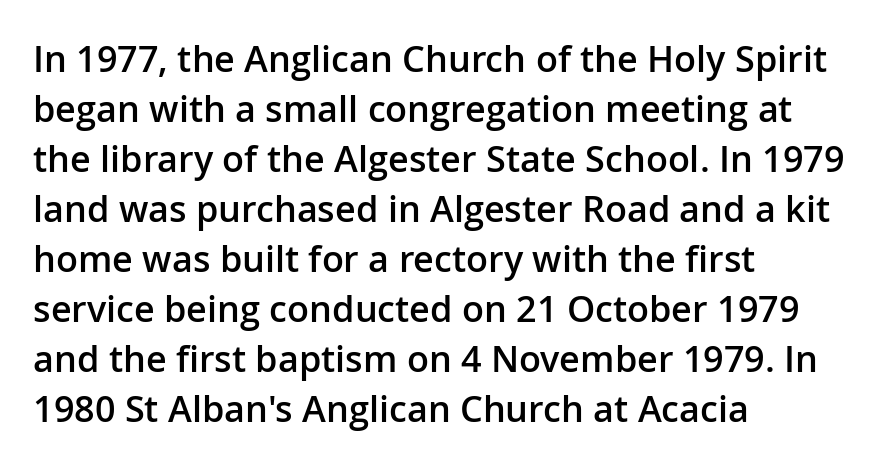
The image shows 36 px semibold sans-serif type, upright; set left-aligned, normal line spacing (1.39x), normal letter spacing, not underlined; low stroke contrast and a medium x-height.
